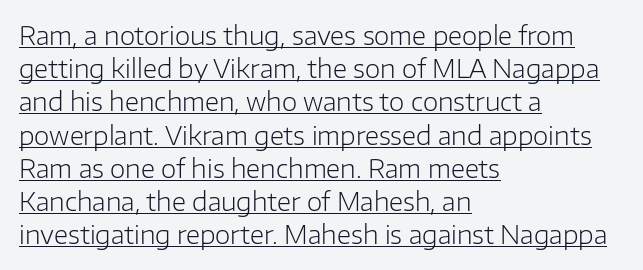
Q: Is the text bold? A: No.
Q: Is the text italic (slanted)? A: No, it is upright.
Q: Is the text underlined? A: Yes.
Q: How is the paragraph aligned? A: Left-aligned.
Q: Is the spacing between letters normal or unusually wide? A: Normal.
Q: Is the spacing between lines tight, normal or loose? A: Normal.
